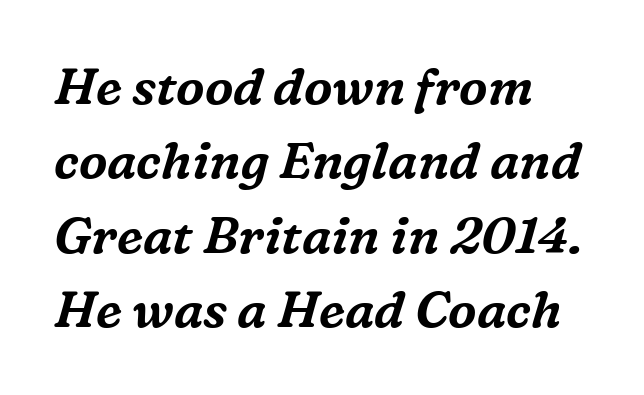
The image shows 51 px serif type, italic (leaning right); set left-aligned, normal line spacing (1.46x), normal letter spacing, not underlined; medium stroke contrast and a medium x-height.
